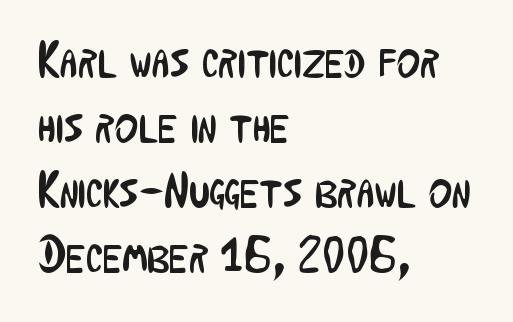
The image shows 50 px regular-weight, condensed sans-serif type, upright; set left-aligned, normal line spacing (1.3x), normal letter spacing, not underlined; low stroke contrast and a medium x-height.
